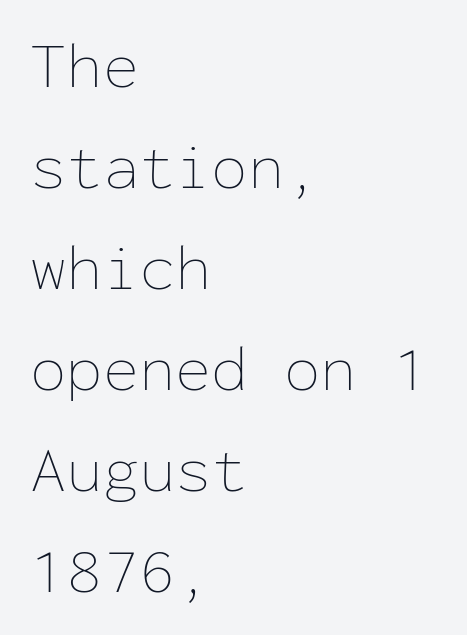
The image shows 66 px thin type, upright, monospaced; set left-aligned, normal line spacing (1.53x), normal letter spacing, not underlined; low stroke contrast and a medium x-height.
